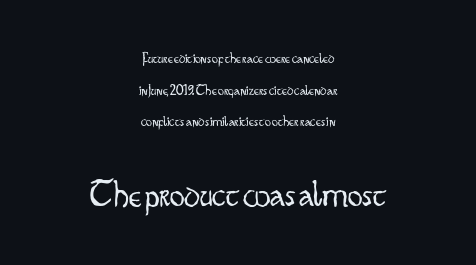
The image shows 37 px light, condensed sans-serif type, upright; set centered, loose line spacing (2.11x), normal letter spacing, not underlined; the second (bottom) block is 2.47x larger; low stroke contrast and a small x-height.
